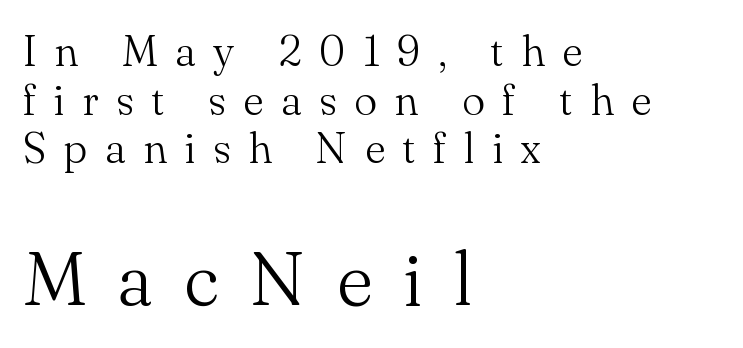
Q: Is the text bold? A: No.
Q: Is the text italic (slanted)? A: No, it is upright.
Q: Is the typeface a serif or a sans-serif typeface? A: Serif.
Q: Is the text underlined? A: No.
Q: How is the paragraph aligned? A: Left-aligned.
Q: Is the spacing between letters normal or unusually wide? A: Unusually wide.
Q: Is the spacing between lines tight, normal or loose? A: Tight.
Q: Which block of text is set in a larger size, the first (top) or the second (bottom)? A: The second (bottom) one.
Q: Width (condensed, normal, or wide)? A: Normal.
Q: Stroke contrast? A: Medium.
Q: x-height? A: Small.
Q: Monospaced? A: No.
